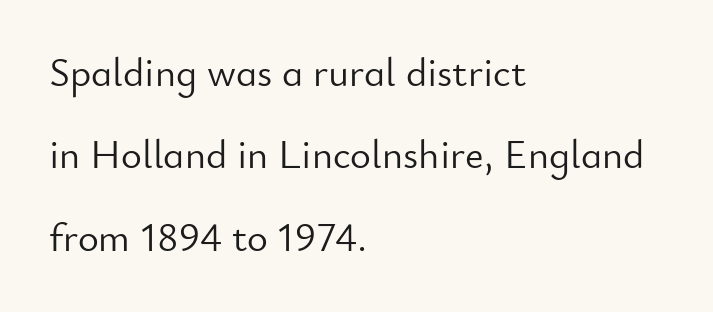
Beneath every word, the page is bare. Vertical spacing — loose. Rendered with straight, roman letterforms. The letters sit at their default tracking, neither squeezed nor spread. Every row of glyphs begins at an identical x-position on the left. Typographically, this falls in the sans-serif category.
